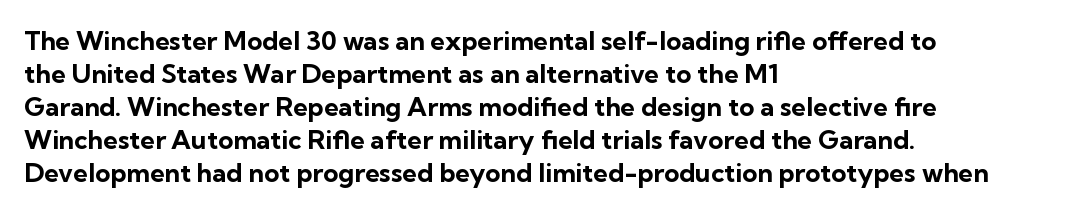
Q: Is the text bold? A: Yes.
Q: Is the text italic (slanted)? A: No, it is upright.
Q: Is the text underlined? A: No.
Q: How is the paragraph aligned? A: Left-aligned.
Q: Is the spacing between letters normal or unusually wide? A: Normal.
Q: Is the spacing between lines tight, normal or loose? A: Normal.
